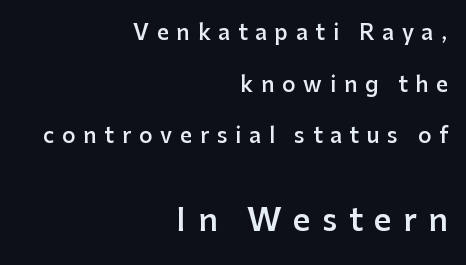
The image shows 31 px semibold sans-serif type, upright; set right-aligned, loose line spacing (2.46x), unusually wide letter spacing (+0.37 em), not underlined; the second (bottom) block is 1.48x larger; low stroke contrast and a medium x-height.
